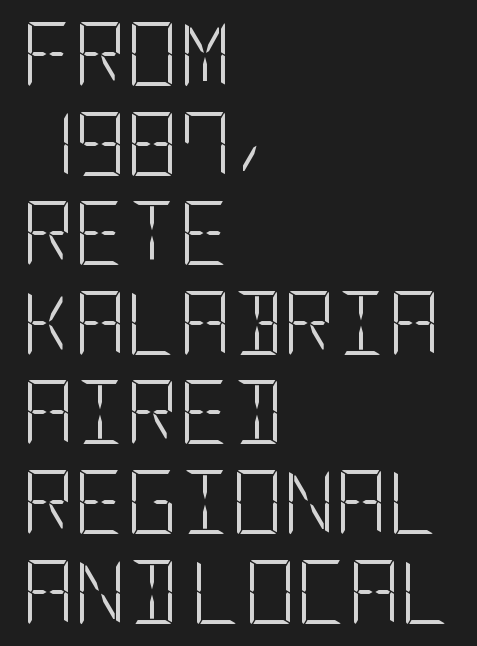
Q: Is the text bold? A: No.
Q: Is the text italic (slanted)? A: No, it is upright.
Q: Is the typeface a serif or a sans-serif typeface? A: Sans-serif.
Q: Is the text underlined? A: No.
Q: How is the paragraph aligned? A: Left-aligned.
Q: Is the spacing between letters normal or unusually wide? A: Normal.
Q: Is the spacing between lines tight, normal or loose? A: Normal.
Q: Width (condensed, normal, or wide)? A: Condensed.
Q: Stroke contrast? A: Low.
Q: x-height? A: Large.
